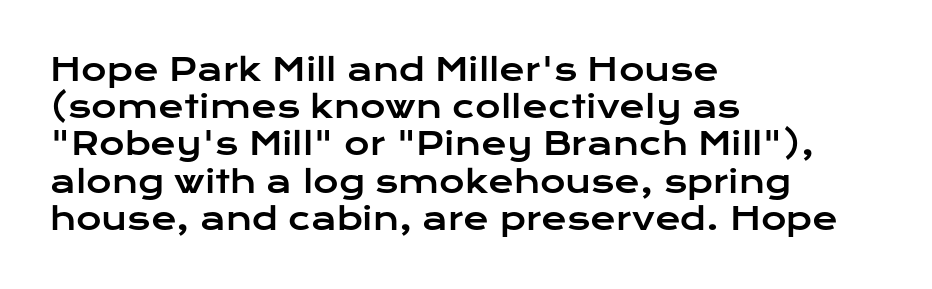
The image shows 31 px wide sans-serif type, upright; set left-aligned, line spacing 1.2x, normal letter spacing, not underlined; low stroke contrast and a medium x-height.
